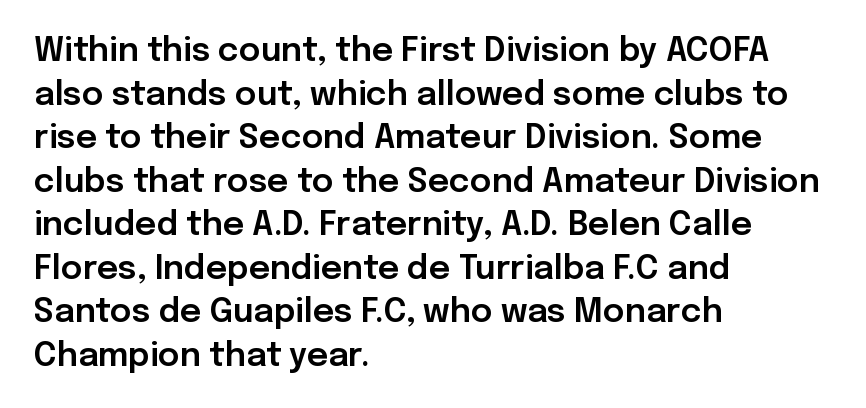
The passage shown is typed in a proportional face where columns would drift. Evenly set lines give the paragraph a standard silhouette. Where is the straight margin? On the left. This rendering features lettering with no underline. Posture: straight, roman, zero tilt.
